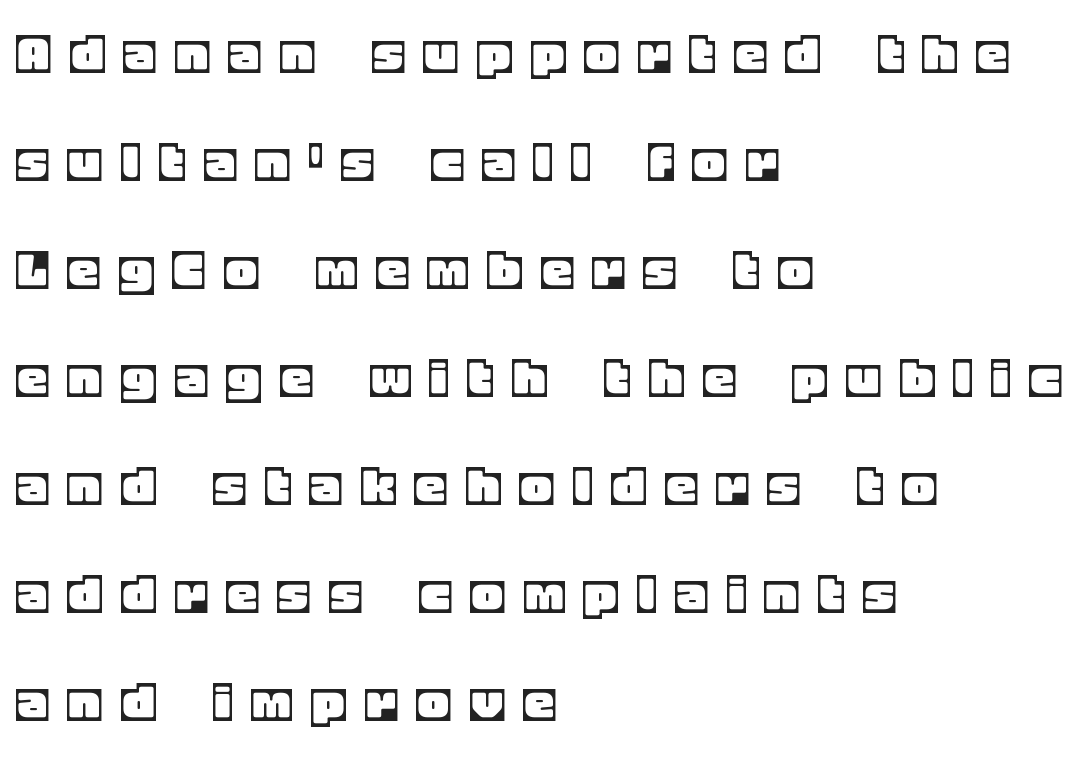
The image shows 61 px text type, upright; set left-aligned, line spacing 1.77x, unusually wide letter spacing (+0.35 em), not underlined; a large x-height.
